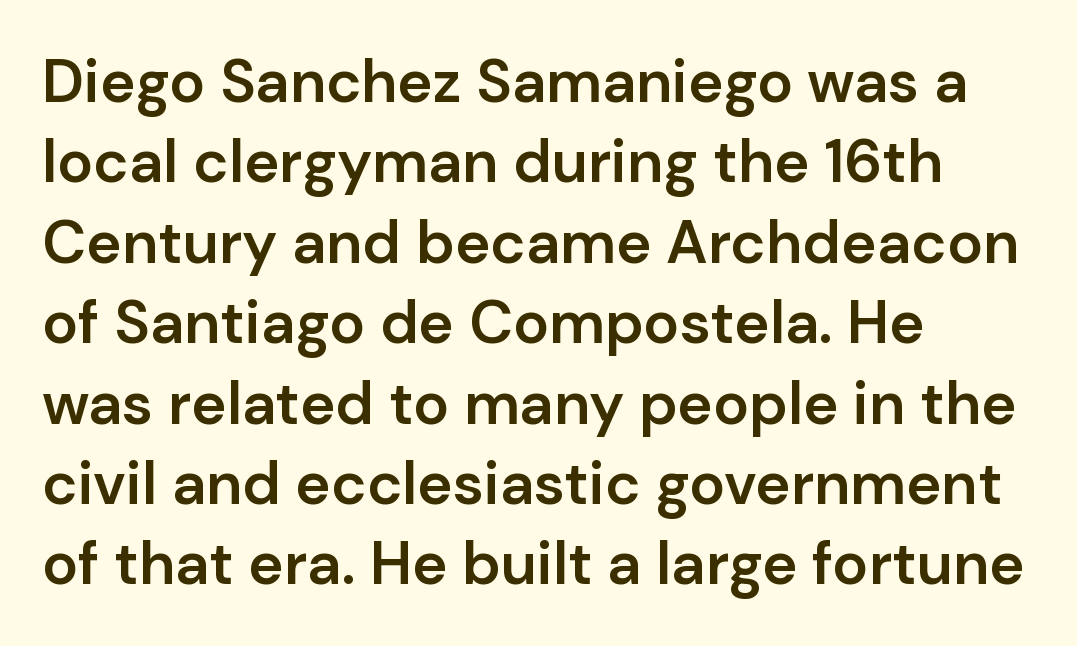
The image shows 60 px semibold sans-serif type, upright; set left-aligned, normal line spacing (1.34x), normal letter spacing, not underlined; low stroke contrast and a medium x-height.
